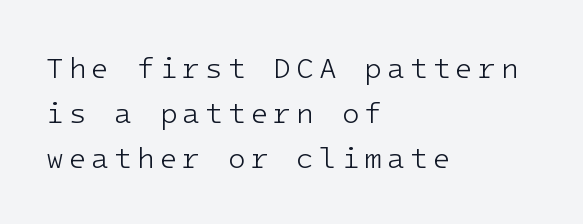
Q: Is the text bold? A: No.
Q: Is the text italic (slanted)? A: No, it is upright.
Q: Is the typeface a serif or a sans-serif typeface? A: Sans-serif.
Q: Is the text underlined? A: No.
Q: How is the paragraph aligned? A: Left-aligned.
Q: Is the spacing between lines tight, normal or loose? A: Normal.
Q: Width (condensed, normal, or wide)? A: Normal.
Q: Stroke contrast? A: Low.
Q: x-height? A: Medium.
Q: Monospaced? A: Yes.
